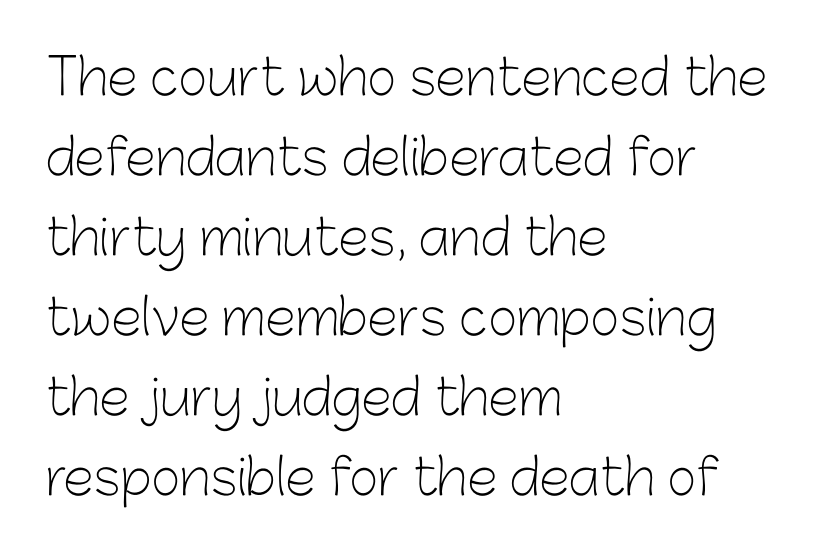
Q: Is the text bold? A: No.
Q: Is the text italic (slanted)? A: No, it is upright.
Q: Is the typeface a serif or a sans-serif typeface? A: Sans-serif.
Q: Is the text underlined? A: No.
Q: How is the paragraph aligned? A: Left-aligned.
Q: Is the spacing between letters normal or unusually wide? A: Normal.
Q: Is the spacing between lines tight, normal or loose? A: Normal.
Q: Width (condensed, normal, or wide)? A: Normal.
Q: Stroke contrast? A: Low.
Q: x-height? A: Medium.
Q: Monospaced? A: No.
